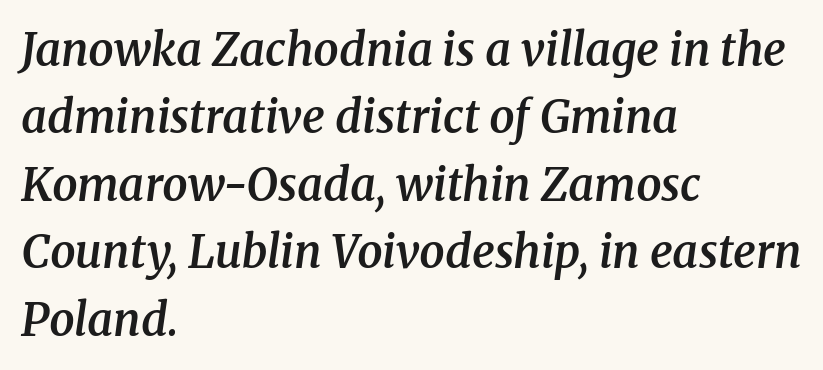
No word sits above an underline. This sample uses an oblique cut, with every glyph tilted off the vertical. Proportional: the letters do not fall into vertical columns. The tracking reads as untouched default to a designer's eye.
